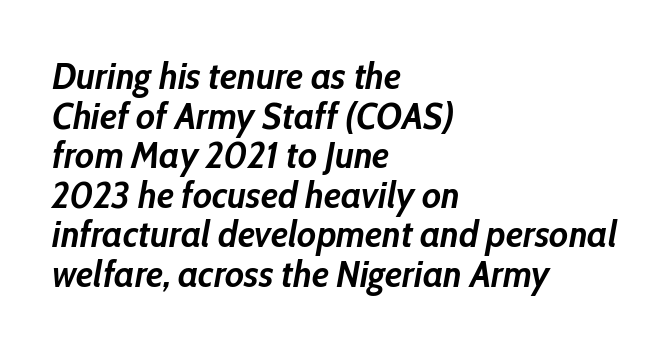
{"italic": "yes", "lean": "right", "slant_degrees": 10, "bold": "yes", "weight": "semibold", "width": "condensed", "stroke_contrast": "low", "x_height": "medium", "monospaced": "no", "underline": "no", "align": "left", "line_spacing": "tight", "line_spacing_ratio": 1.04, "letter_spacing": "normal", "letter_spacing_em": 0.0, "glyph_px": 38}
